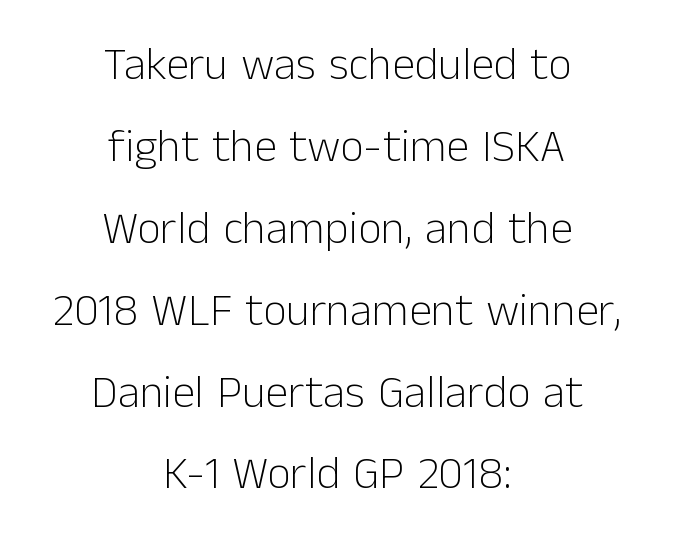
Q: Is the text bold? A: No.
Q: Is the text italic (slanted)? A: No, it is upright.
Q: Is the typeface a serif or a sans-serif typeface? A: Sans-serif.
Q: Is the text underlined? A: No.
Q: How is the paragraph aligned? A: Centered.
Q: Is the spacing between letters normal or unusually wide? A: Normal.
Q: Width (condensed, normal, or wide)? A: Normal.
Q: Stroke contrast? A: Low.
Q: x-height? A: Medium.
Q: Monospaced? A: No.
